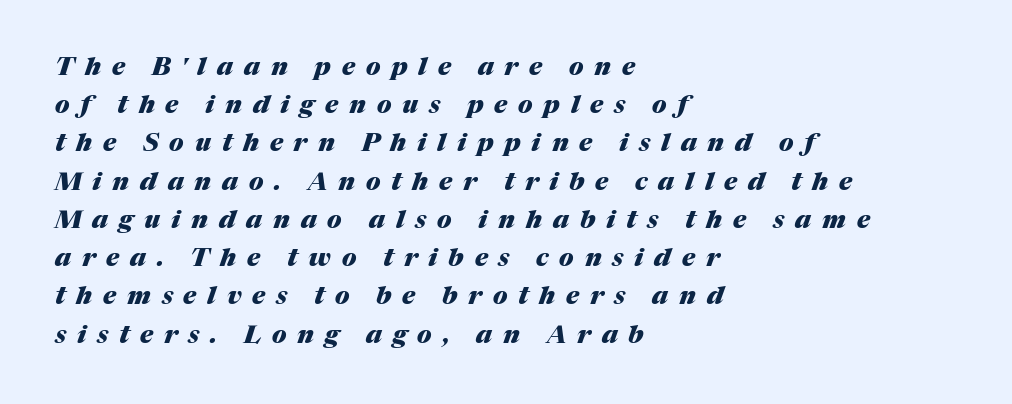
The image shows 25 px bold type, italic (leaning right); set left-aligned, normal line spacing (1.53x), unusually wide letter spacing (+0.43 em), not underlined.
